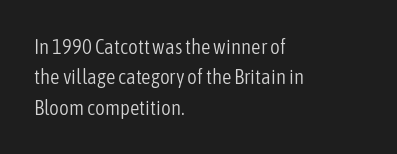
Q: Is the text bold? A: No.
Q: Is the text italic (slanted)? A: No, it is upright.
Q: Is the text underlined? A: No.
Q: How is the paragraph aligned? A: Left-aligned.
Q: Is the spacing between letters normal or unusually wide? A: Normal.
Q: Is the spacing between lines tight, normal or loose? A: Normal.
